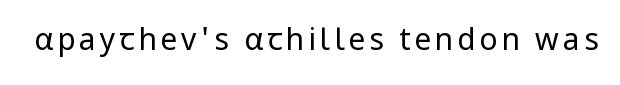
Q: Is the text bold? A: No.
Q: Is the text italic (slanted)? A: No, it is upright.
Q: Is the typeface a serif or a sans-serif typeface? A: Sans-serif.
Q: Is the text underlined? A: No.
Q: Width (condensed, normal, or wide)? A: Normal.
Q: Stroke contrast? A: Low.
Q: x-height? A: Medium.
Q: Monospaced? A: No.
